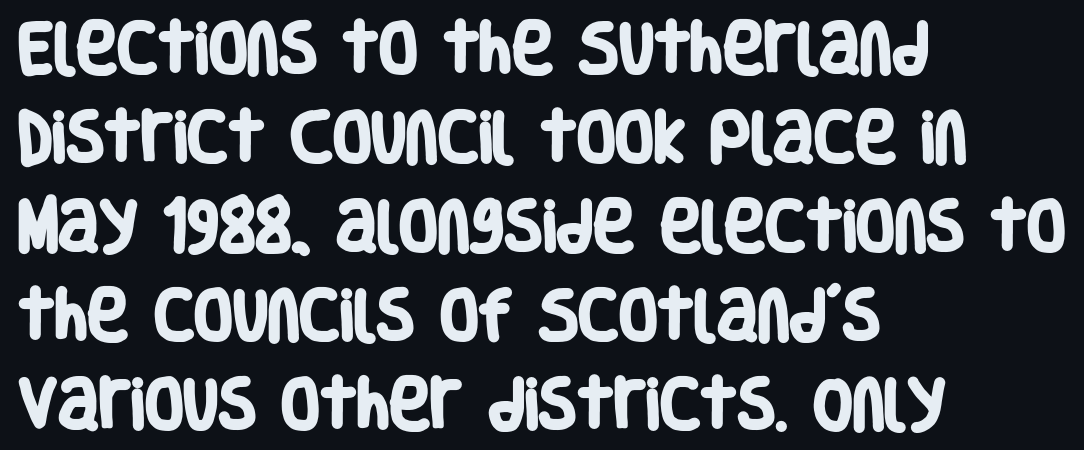
Q: Is the text bold? A: Yes.
Q: Is the typeface a serif or a sans-serif typeface? A: Sans-serif.
Q: Is the text underlined? A: No.
Q: How is the paragraph aligned? A: Left-aligned.
Q: Is the spacing between letters normal or unusually wide? A: Normal.
Q: Is the spacing between lines tight, normal or loose? A: Normal.
Q: Width (condensed, normal, or wide)? A: Condensed.
Q: Stroke contrast? A: Low.
Q: x-height? A: Large.
Q: Monospaced? A: No.
